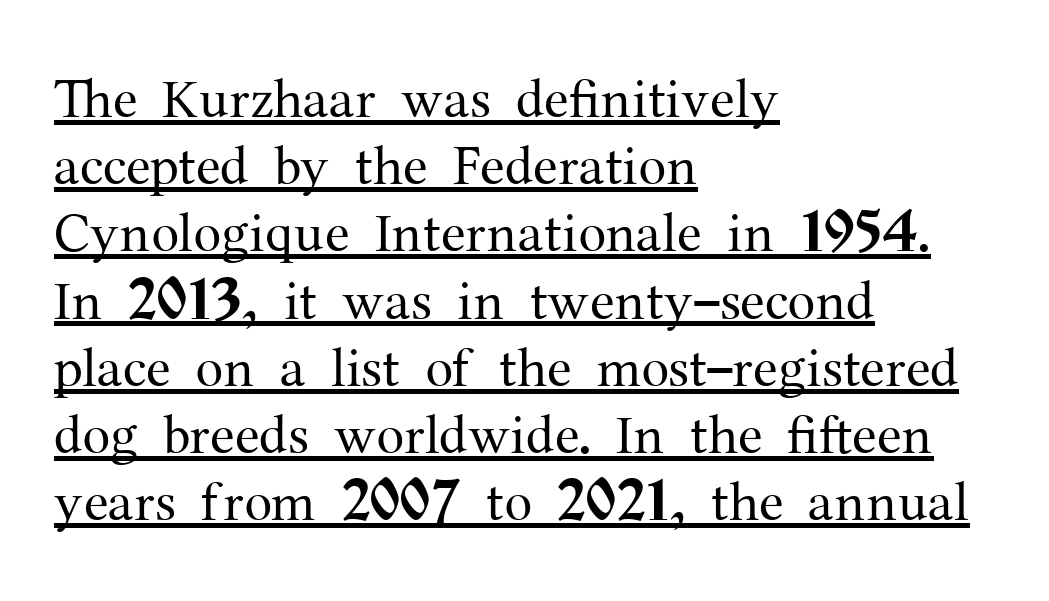
A typesetter would label this face a serif. Italic? Not at all — the glyphs are vertical. Underline: present. The rendering anchors every line to the left-hand side.
